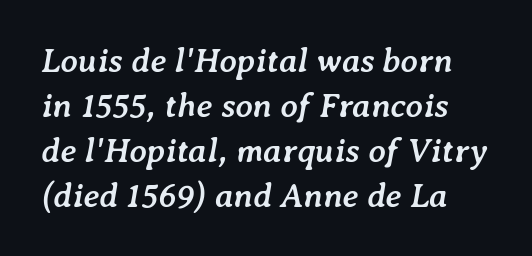
{"italic": "yes", "lean": "right", "slant_degrees": 7, "bold": "yes", "weight": "semibold", "width": "normal", "stroke_contrast": "low", "x_height": "medium", "monospaced": "no", "underline": "no", "line_spacing": "normal", "line_spacing_ratio": 1.32, "letter_spacing": "normal", "letter_spacing_em": 0.0, "glyph_px": 34}
